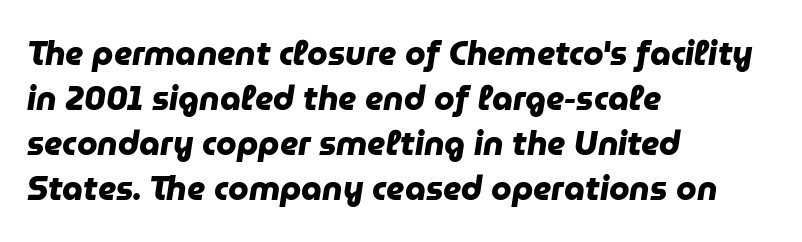
The image shows 33 px heavy sans-serif type; set left-aligned, normal line spacing (1.36x), normal letter spacing, not underlined; low stroke contrast and a medium x-height.
